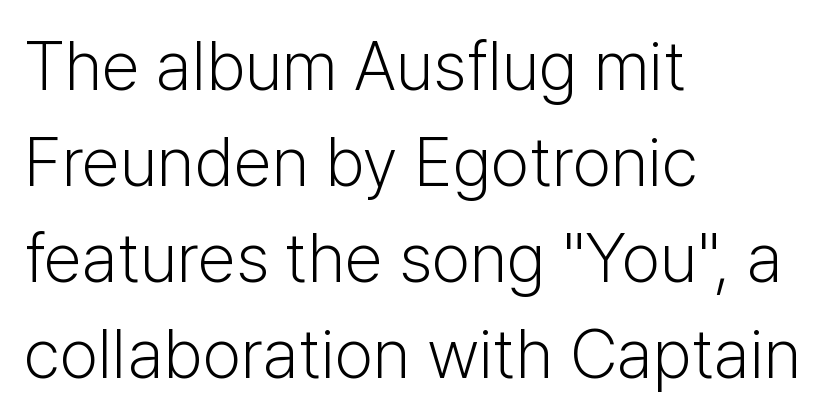
The image shows 69 px light sans-serif type, upright; set left-aligned, normal line spacing (1.39x), normal letter spacing, not underlined; low stroke contrast and a medium x-height.
